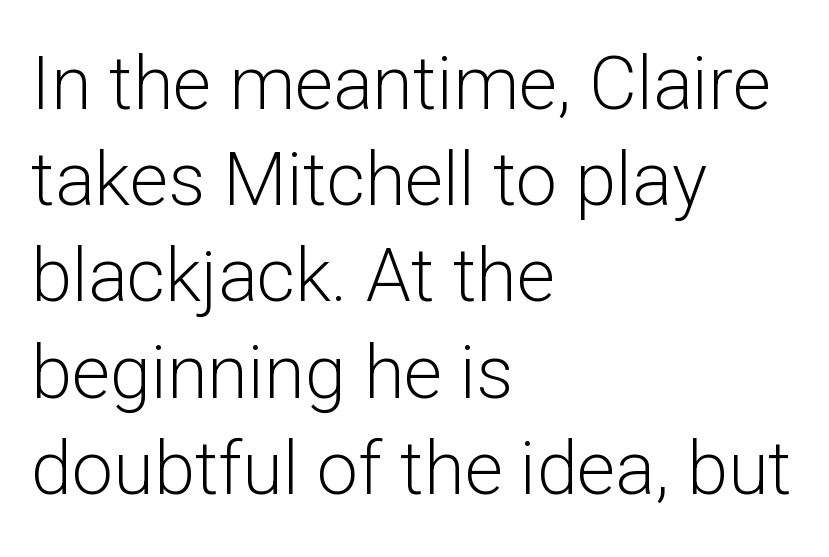
Q: Is the text bold? A: No.
Q: Is the text italic (slanted)? A: No, it is upright.
Q: Is the typeface a serif or a sans-serif typeface? A: Sans-serif.
Q: Is the text underlined? A: No.
Q: How is the paragraph aligned? A: Left-aligned.
Q: Is the spacing between letters normal or unusually wide? A: Normal.
Q: Is the spacing between lines tight, normal or loose? A: Normal.
Q: Width (condensed, normal, or wide)? A: Normal.
Q: Stroke contrast? A: Low.
Q: x-height? A: Medium.
Q: Monospaced? A: No.
